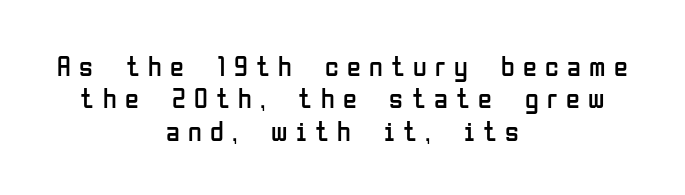
Q: Is the text bold? A: No.
Q: Is the text italic (slanted)? A: No, it is upright.
Q: Is the typeface a serif or a sans-serif typeface? A: Sans-serif.
Q: Is the text underlined? A: No.
Q: How is the paragraph aligned? A: Centered.
Q: Is the spacing between letters normal or unusually wide? A: Unusually wide.
Q: Width (condensed, normal, or wide)? A: Condensed.
Q: Stroke contrast? A: Low.
Q: x-height? A: Medium.
Q: Monospaced? A: No.
